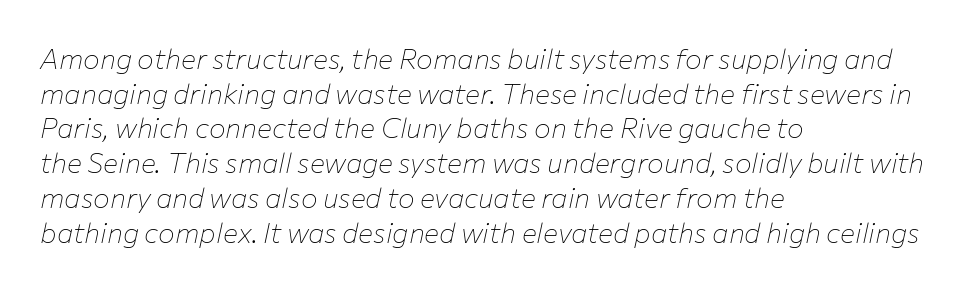
The image shows 28 px thin type, italic (leaning right); set left-aligned, line spacing 1.24x, normal letter spacing, not underlined; low stroke contrast and a medium x-height.
